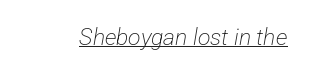
The image shows 23 px text type; set normal letter spacing, underlined.
